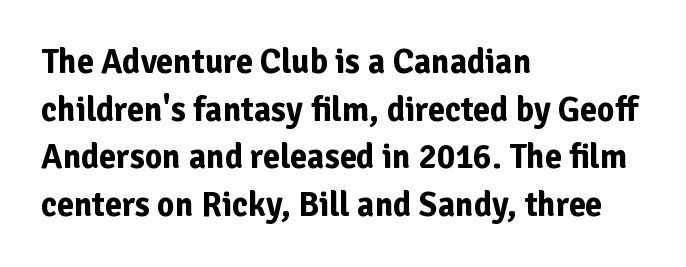
Q: Is the text bold? A: Yes.
Q: Is the text italic (slanted)? A: No, it is upright.
Q: Is the typeface a serif or a sans-serif typeface? A: Sans-serif.
Q: Is the text underlined? A: No.
Q: How is the paragraph aligned? A: Left-aligned.
Q: Is the spacing between letters normal or unusually wide? A: Normal.
Q: Is the spacing between lines tight, normal or loose? A: Normal.
Q: Width (condensed, normal, or wide)? A: Normal.
Q: Stroke contrast? A: Low.
Q: x-height? A: Medium.
Q: Monospaced? A: No.
